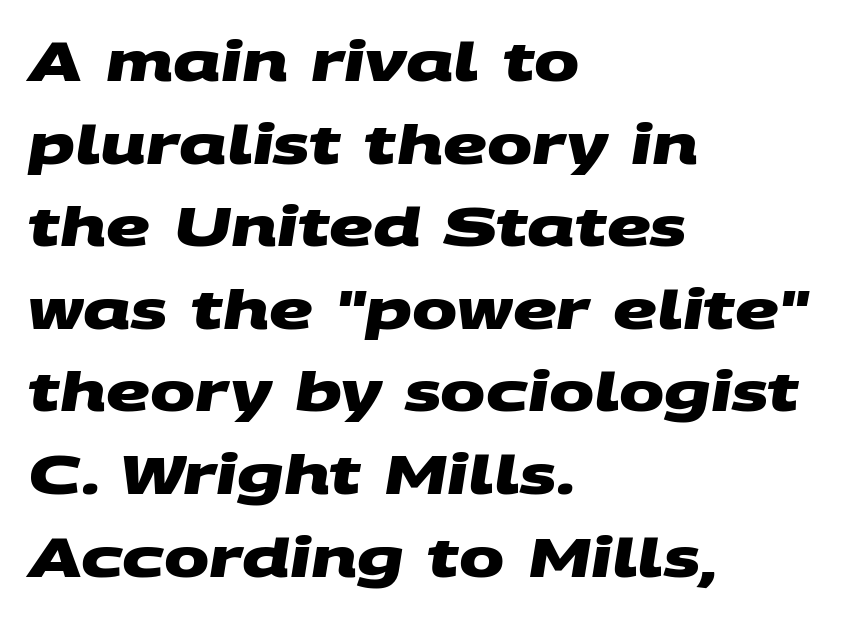
Descender tails drop into unmarked territory. Honestly, the row spacing looks completely unremarkable. Each word holds together tightly as a unit, with standard inter-letter gaps. Does the copy run flush right? No — it runs flush left.
